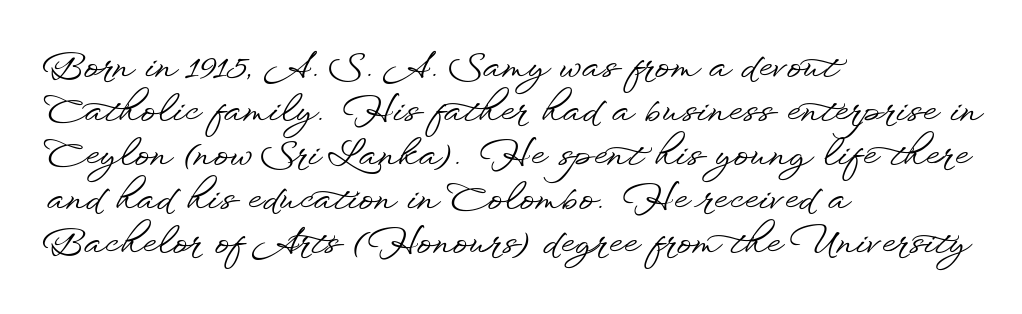
Nothing unusual about the tracking: characters are spaced as the font intends. The setting favours the left margin, as ordinary paragraphs usually do. The face used here is proportionally spaced, like ordinary book or web type.
